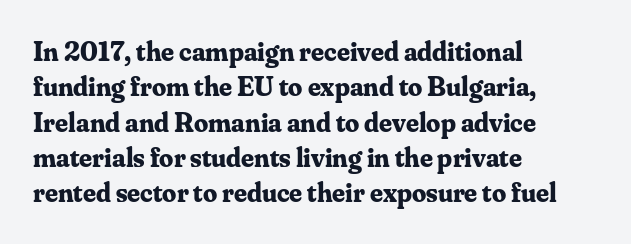
If you drew a line through each stem, it would be perfectly vertical. Has an underline been added? It has not. On the weight axis this lands at bold, roughly 700. Yep, those are serifs on the letters. The passage shown is typed in a proportional face where columns would drift.
